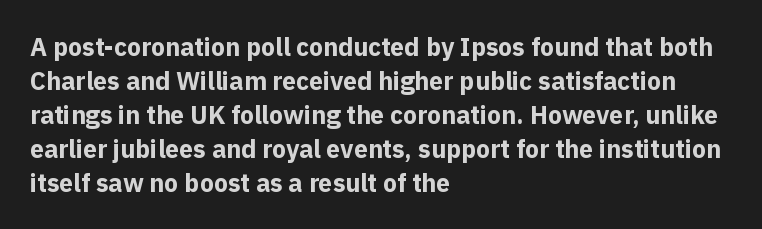
Just letters on the line, the space beneath them empty. No italicization has been applied; the sample stays upright. The rows are spaced the way most documents space them. The glyphs have the mass of a bold cut. Look at the tracking — it's just the regular setting, nothing added. Each line starts at the same left margin while the right side varies.
